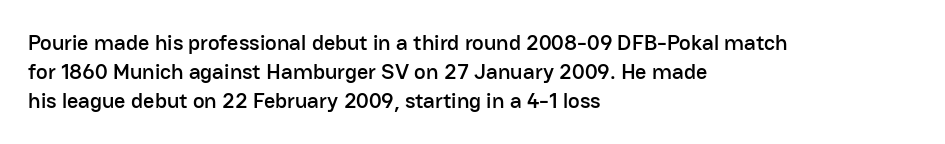
{"italic": "no", "underline": "no", "align": "left", "line_spacing": "normal", "line_spacing_ratio": 1.32, "letter_spacing": "normal", "letter_spacing_em": 0.0, "glyph_px": 22}
